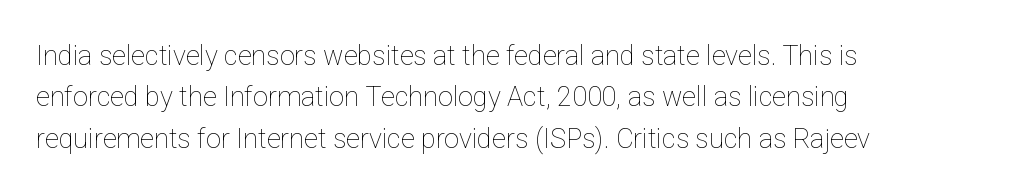
The image shows 27 px text type, upright; set left-aligned, normal line spacing (1.53x), normal letter spacing, not underlined.
